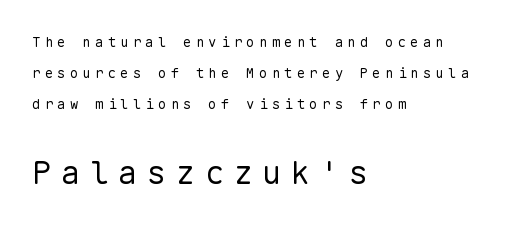
Clear beneath every line of the passage. Spacing verdict: monospaced, one width for all characters. No italicization has been applied; the sample stays upright. Vertical stems look standard width or narrower in stroke. The line-height multiplier appears high, well above default.
